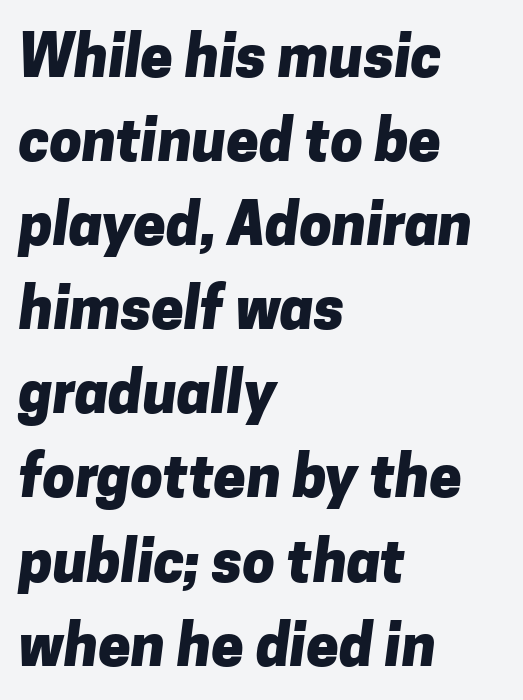
The image shows 58 px heavy sans-serif type; set left-aligned, normal line spacing (1.45x), normal letter spacing, not underlined; low stroke contrast and a medium x-height.
